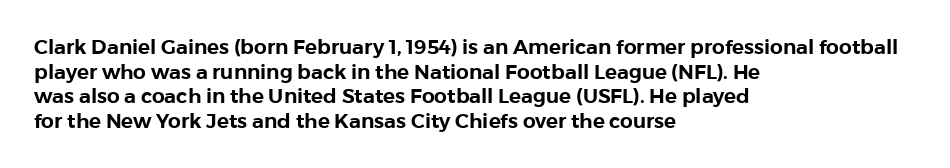
{"italic": "no", "underline": "no", "align": "left", "line_spacing_ratio": 1.23, "letter_spacing": "normal", "letter_spacing_em": 0.0, "glyph_px": 20}
